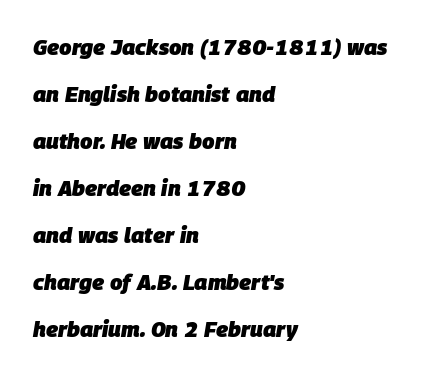
{"italic": "yes", "lean": "right", "slant_degrees": 9, "bold": "yes", "underline": "no", "align": "left", "line_spacing": "loose", "line_spacing_ratio": 2.14, "letter_spacing": "normal", "letter_spacing_em": 0.0, "glyph_px": 22}
